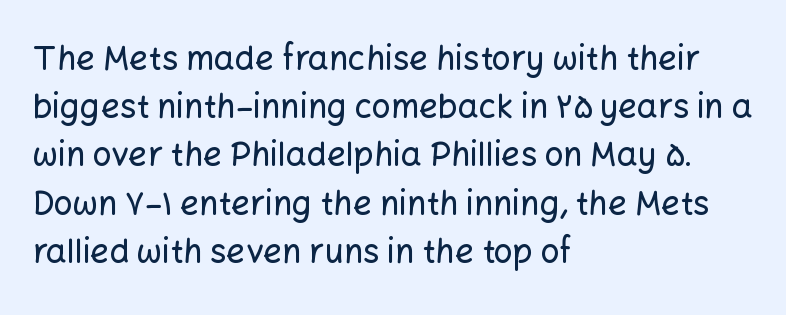
{"serif": "no", "italic": "no", "width": "normal", "stroke_contrast": "low", "x_height": "medium", "monospaced": "no", "underline": "no", "align": "left", "line_spacing": "normal", "line_spacing_ratio": 1.46, "letter_spacing": "normal", "letter_spacing_em": 0.0, "glyph_px": 33}
